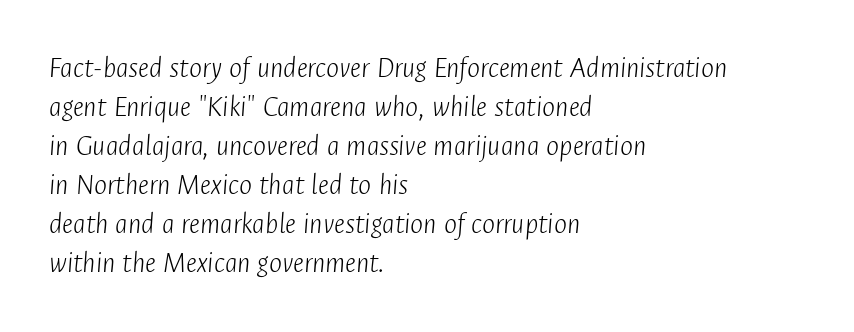
Each letter keeps its own natural width here, so spacing adapts to shape. Characters follow at the spacing the type designer built in. Nobody drew a line under any word here. Casual observation: everything's shoved over to the left. Italic: yes, the glyphs are oblique.
